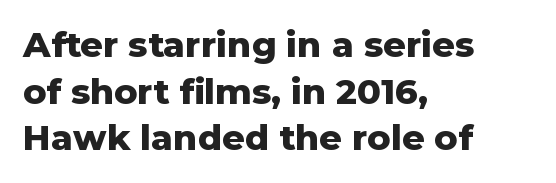
{"serif": "no", "italic": "no", "bold": "yes", "weight": "heavy", "width": "normal", "stroke_contrast": "low", "x_height": "medium", "monospaced": "no", "underline": "no", "align": "left", "line_spacing": "normal", "line_spacing_ratio": 1.33, "letter_spacing": "normal", "letter_spacing_em": 0.0, "glyph_px": 35}
